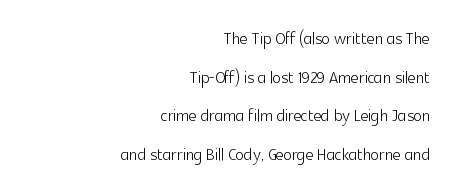
{"italic": "no", "bold": "no", "underline": "no", "align": "right", "line_spacing_ratio": 1.76, "letter_spacing": "normal", "letter_spacing_em": 0.0, "glyph_px": 22}
